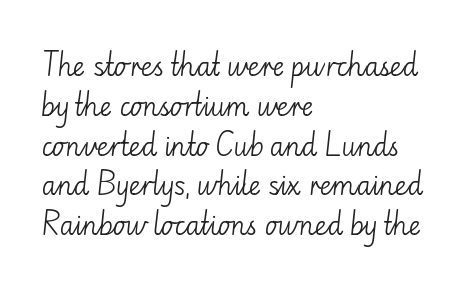
The image shows 26 px text type; set left-aligned, normal line spacing (1.53x), normal letter spacing, not underlined.
